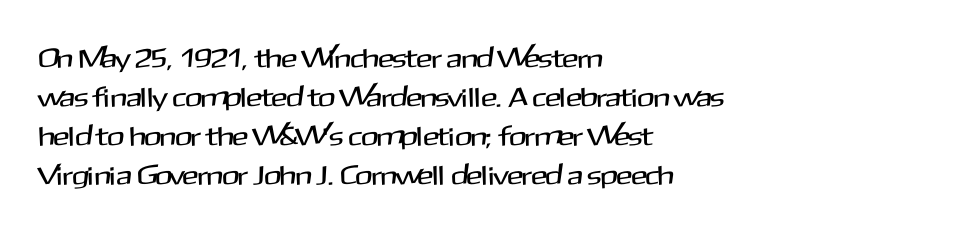
Evenly set lines give the paragraph a standard silhouette. What stands out about the letter spacing? Nothing — it is the standard amount. Glance below the letters and you will spot only blank space. The compositor pushed each line to the left boundary. The axis of the letterforms is exactly vertical.
